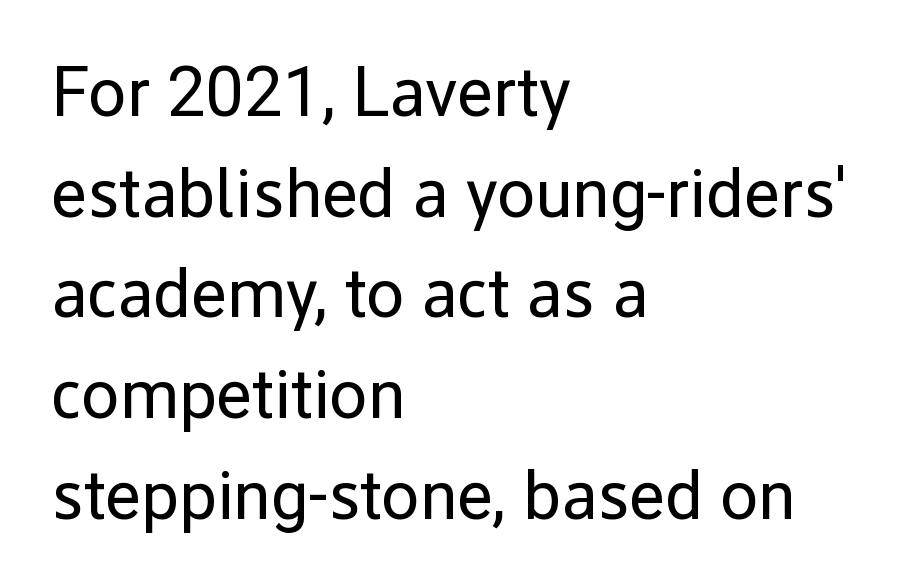
Nobody drew a line under any word here. The text was rendered using a sans face with plain stroke endings. Posture: straight, roman, zero tilt. One glance says typical: line gaps are just what's usual.
